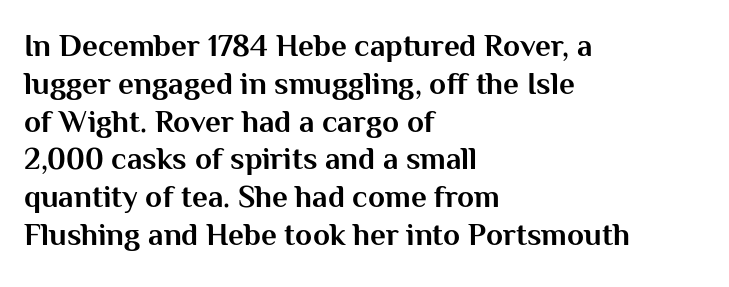
The image shows 31 px bold sans-serif type, upright; set left-aligned, line spacing 1.22x, normal letter spacing, not underlined; medium stroke contrast and a medium x-height.
